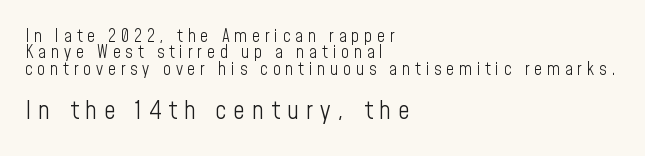
Caption: face not bold, strokes unweighted. A classic flush-left, rag-right setting is used for this passage. A typesetter would call this heavily tracked-out type. Reading down the column, the eye jumps only a short way to each next line. If you squint, the bottom block still reads clearly — it's the larger of the two. Anything drawn beneath the words? Only blank space.
